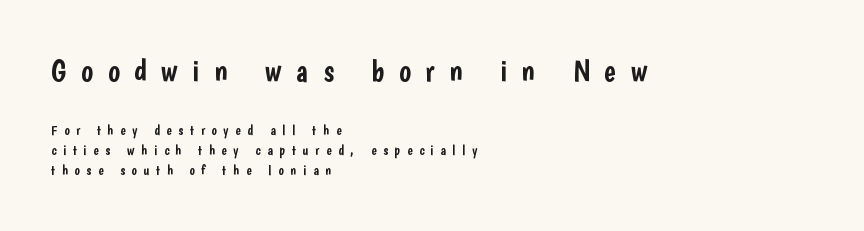
The image shows 31 px condensed sans-serif type, upright; set left-aligned, normal line spacing (1.45x), unusually wide letter spacing (+0.48 em), not underlined; the first (top) block is 2.21x larger; low stroke contrast and a medium x-height.
